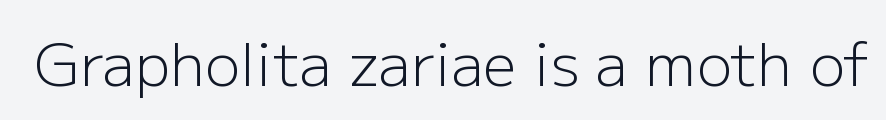
Q: Is the text bold? A: No.
Q: Is the text italic (slanted)? A: No, it is upright.
Q: Is the typeface a serif or a sans-serif typeface? A: Sans-serif.
Q: Is the text underlined? A: No.
Q: Is the spacing between letters normal or unusually wide? A: Normal.
Q: Width (condensed, normal, or wide)? A: Normal.
Q: Stroke contrast? A: Low.
Q: x-height? A: Medium.
Q: Monospaced? A: No.
